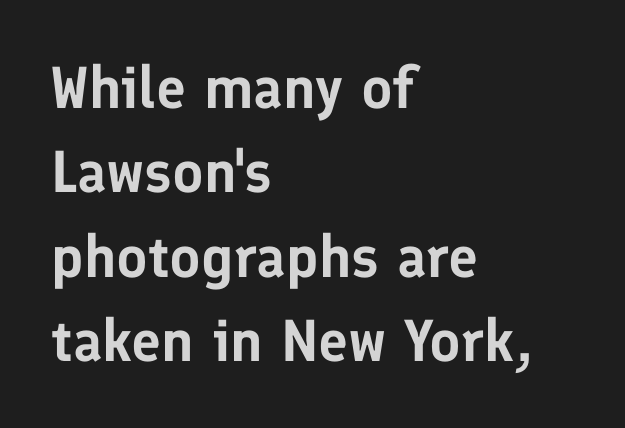
Q: Is the text italic (slanted)? A: No, it is upright.
Q: Is the typeface a serif or a sans-serif typeface? A: Sans-serif.
Q: Is the text underlined? A: No.
Q: How is the paragraph aligned? A: Left-aligned.
Q: Is the spacing between letters normal or unusually wide? A: Normal.
Q: Is the spacing between lines tight, normal or loose? A: Normal.
Q: Width (condensed, normal, or wide)? A: Normal.
Q: Stroke contrast? A: Low.
Q: x-height? A: Medium.
Q: Monospaced? A: No.
